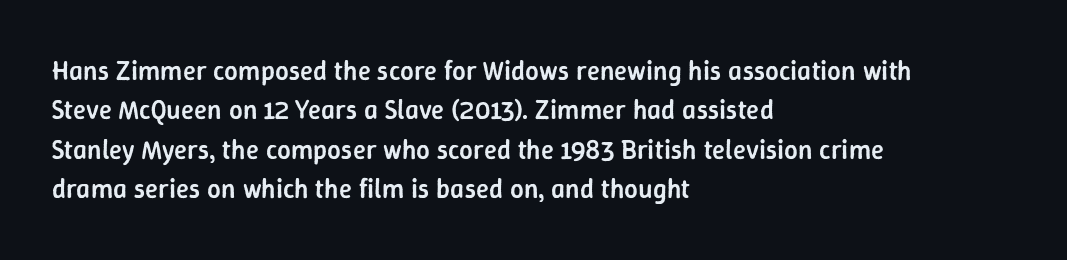
The line texture is even and compact thanks to regular tracking. The vertical gap from one line to the next is medium. It's the straight-up-and-down kind of type. I'd describe the lettering as semibold — firm but not a full bold. Layout note: lines flush left. Words float on clear page, feet unadorned.
